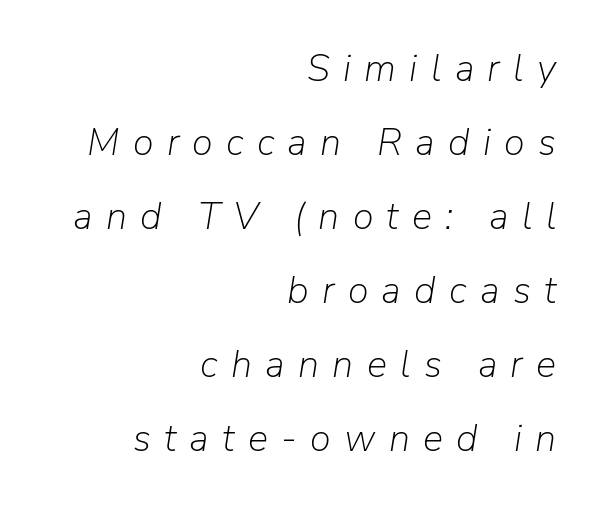
{"italic": "yes", "lean": "right", "slant_degrees": 9, "bold": "no", "weight": "light", "width": "normal", "stroke_contrast": "low", "x_height": "medium", "monospaced": "no", "underline": "no", "align": "right", "line_spacing": "loose", "line_spacing_ratio": 1.95, "letter_spacing": "wide", "letter_spacing_em": 0.35, "glyph_px": 38}
